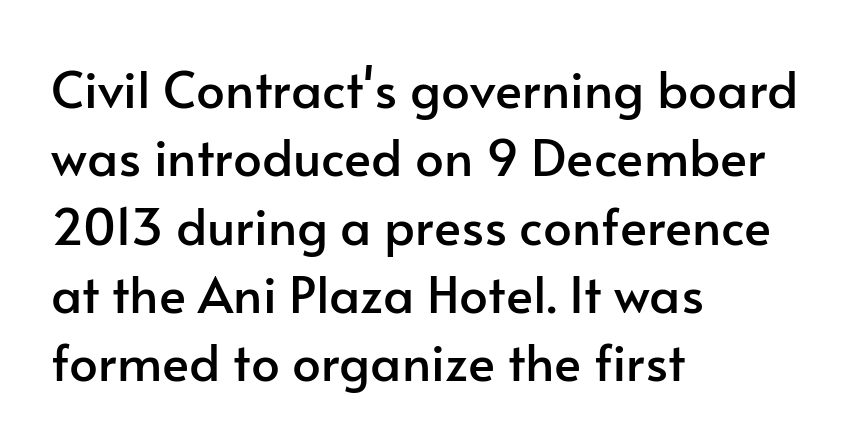
Q: Is the text italic (slanted)? A: No, it is upright.
Q: Is the typeface a serif or a sans-serif typeface? A: Sans-serif.
Q: Is the text underlined? A: No.
Q: How is the paragraph aligned? A: Left-aligned.
Q: Is the spacing between letters normal or unusually wide? A: Normal.
Q: Is the spacing between lines tight, normal or loose? A: Normal.
Q: Width (condensed, normal, or wide)? A: Normal.
Q: Stroke contrast? A: Low.
Q: x-height? A: Small.
Q: Monospaced? A: No.
